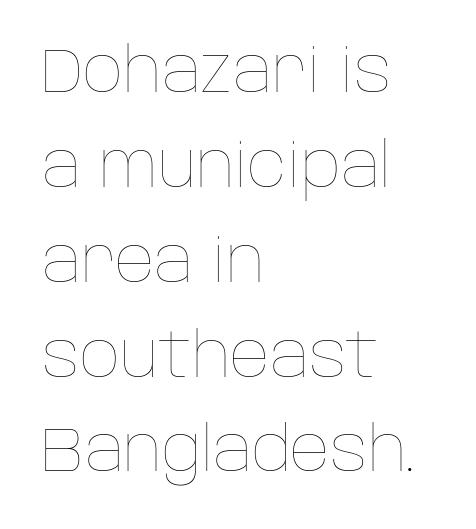
Q: Is the text bold? A: No.
Q: Is the text italic (slanted)? A: No, it is upright.
Q: Is the text underlined? A: No.
Q: How is the paragraph aligned? A: Left-aligned.
Q: Is the spacing between letters normal or unusually wide? A: Normal.
Q: Is the spacing between lines tight, normal or loose? A: Normal.
Q: Width (condensed, normal, or wide)? A: Normal.
Q: Stroke contrast? A: Low.
Q: x-height? A: Large.
Q: Monospaced? A: No.
